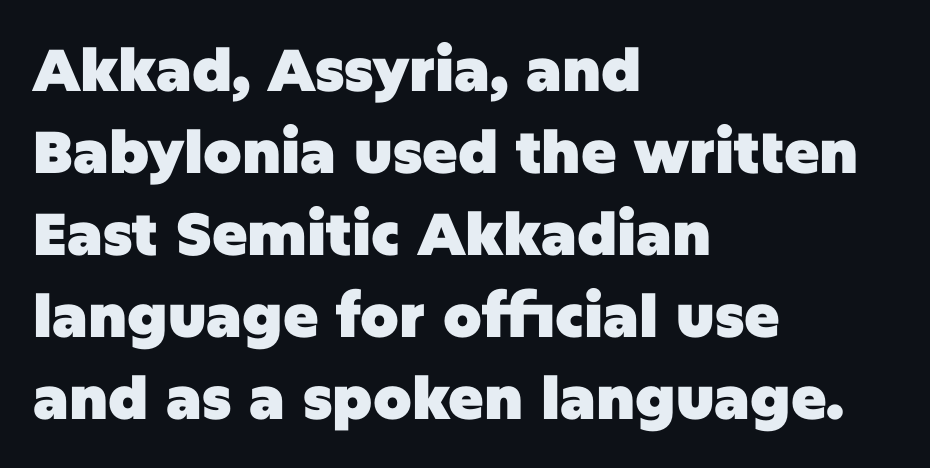
Q: Is the text bold? A: Yes.
Q: Is the text italic (slanted)? A: No, it is upright.
Q: Is the typeface a serif or a sans-serif typeface? A: Sans-serif.
Q: Is the text underlined? A: No.
Q: How is the paragraph aligned? A: Left-aligned.
Q: Is the spacing between letters normal or unusually wide? A: Normal.
Q: Is the spacing between lines tight, normal or loose? A: Normal.
Q: Width (condensed, normal, or wide)? A: Normal.
Q: Stroke contrast? A: Low.
Q: x-height? A: Large.
Q: Monospaced? A: No.
